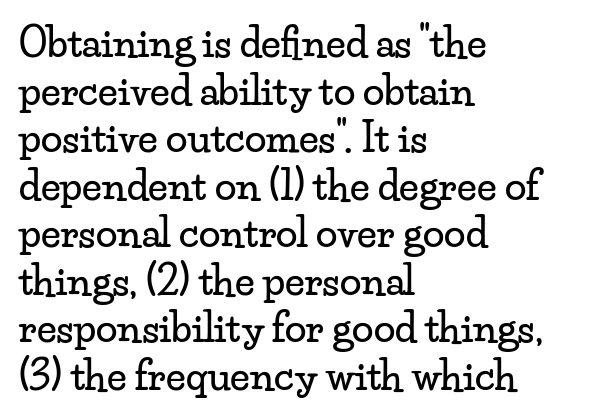
Unlike italic type, these characters show no tilt at all. Horizontal alignment here is leftward, the default for most running prose. Old-style or modern, the face here clearly has serifs. Descenders are the only things crossing below the line.
